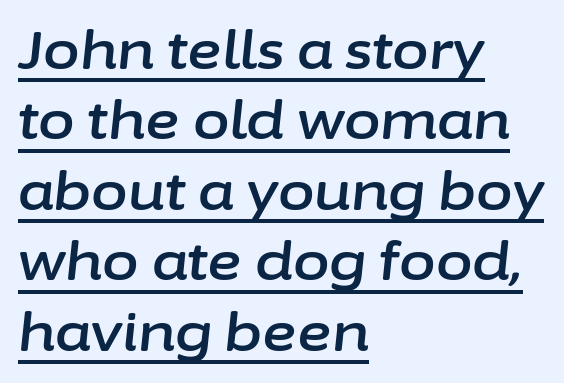
Q: Is the text italic (slanted)? A: Yes, it leans right by about 6 degrees.
Q: Is the text underlined? A: Yes.
Q: How is the paragraph aligned? A: Left-aligned.
Q: Is the spacing between letters normal or unusually wide? A: Normal.
Q: Is the spacing between lines tight, normal or loose? A: Normal.
Q: Width (condensed, normal, or wide)? A: Normal.
Q: Stroke contrast? A: Low.
Q: x-height? A: Medium.
Q: Monospaced? A: No.
